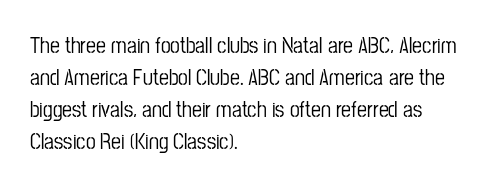
Left-aligned paragraph, ragged on the right. Rendered with straight, roman letterforms. Successive baselines arrive at the customary interval. Descenders are the only things crossing below the line. Is the letter spacing exaggerated? No — it looks like the ordinary default.
